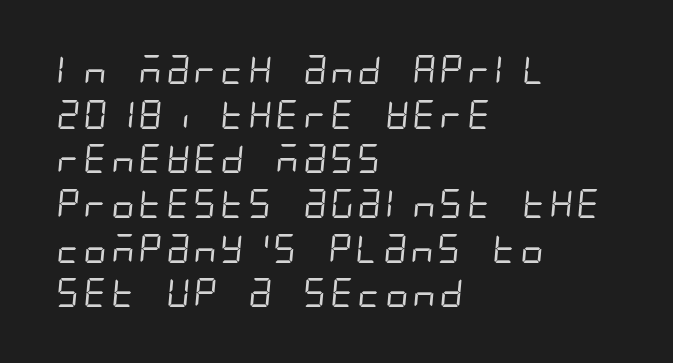
No extra ink here — the face is not bold. Is there much room between lines? A standard amount, neither cramped nor airy. This rendering features lettering with no underline. Which margin do the lines hug? The left one — the right edge is uneven.
